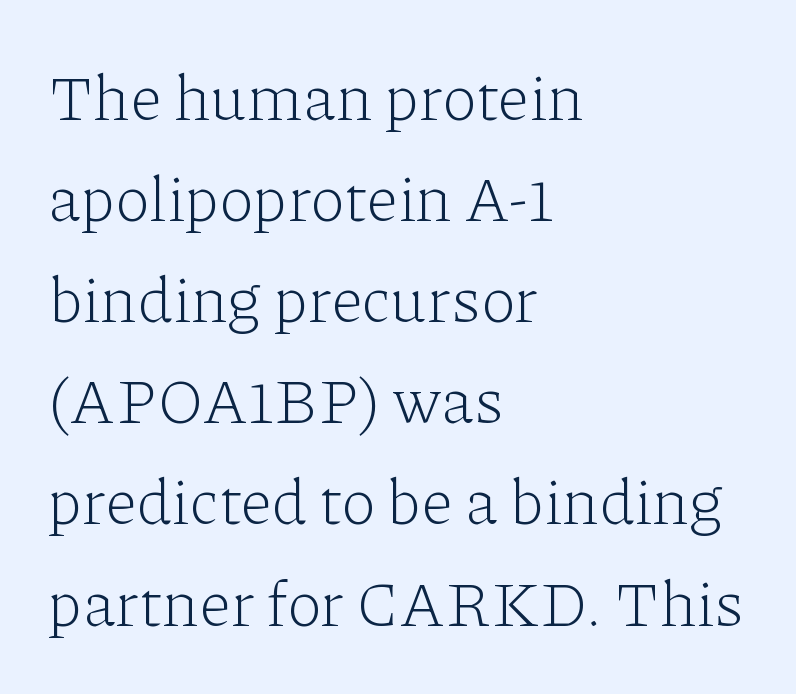
{"serif": "yes", "italic": "no", "bold": "no", "weight": "light", "width": "normal", "stroke_contrast": "low", "x_height": "medium", "monospaced": "no", "underline": "no", "align": "left", "line_spacing": "normal", "line_spacing_ratio": 1.58, "letter_spacing": "normal", "letter_spacing_em": 0.0, "glyph_px": 64}
